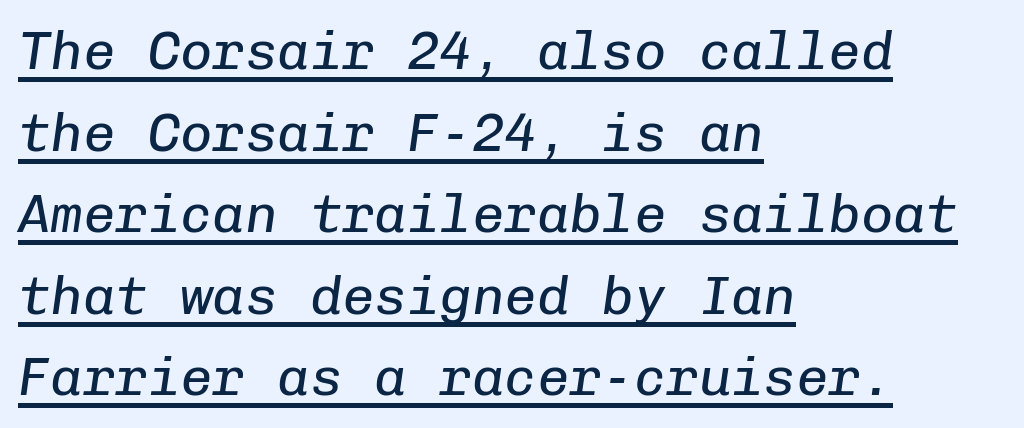
Think of a typewriter: that constant character pitch is what you see here. The passage shown is underscored from start to finish. Counters stay open thanks to moderate or lighter strokes. There is no visible air inserted between adjacent glyphs.
